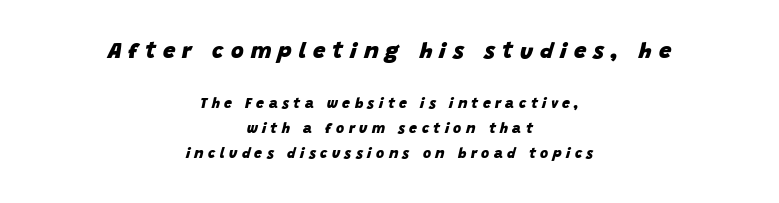
{"italic": "yes", "lean": "right", "slant_degrees": 15, "bold": "yes", "underline": "no", "align": "center", "line_spacing_ratio": 1.76, "letter_spacing": "wide", "letter_spacing_em": 0.32, "larger_block": "first", "size_ratio": 1.57, "glyph_px": 22}
